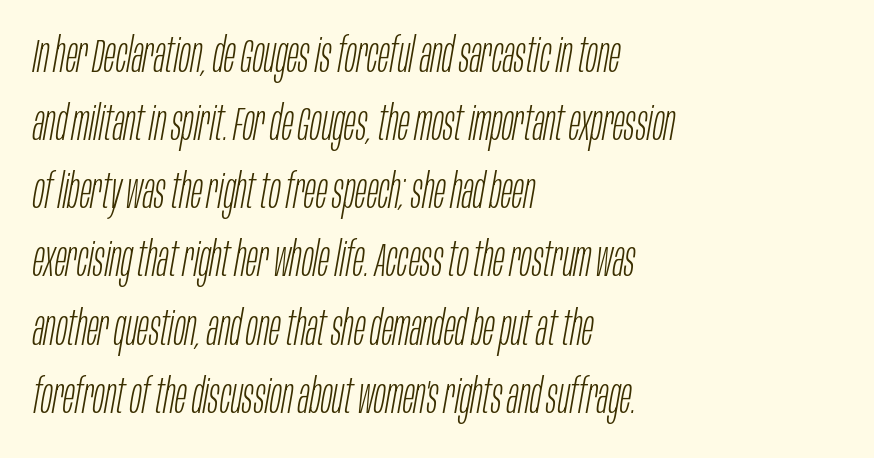
Q: Is the text bold? A: No.
Q: Is the text italic (slanted)? A: Yes, it leans right by about 10 degrees.
Q: Is the text underlined? A: No.
Q: How is the paragraph aligned? A: Left-aligned.
Q: Is the spacing between letters normal or unusually wide? A: Normal.
Q: Is the spacing between lines tight, normal or loose? A: Normal.
Q: Width (condensed, normal, or wide)? A: Condensed.
Q: Stroke contrast? A: Low.
Q: x-height? A: Large.
Q: Monospaced? A: No.
